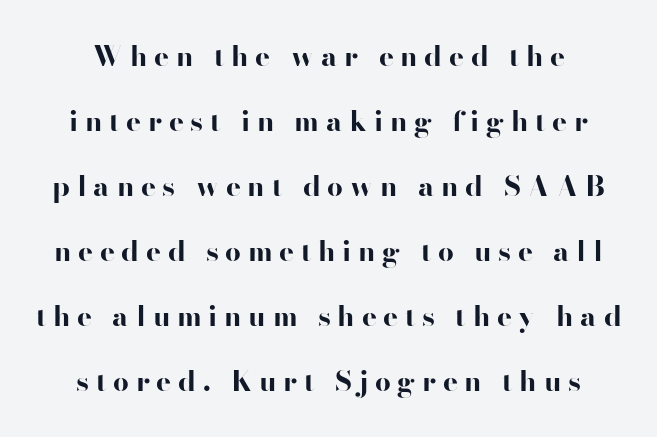
The image shows 28 px bold, wide sans-serif type, upright; set loose line spacing (2.32x), unusually wide letter spacing (+0.24 em), not underlined; high stroke contrast and a small x-height.
